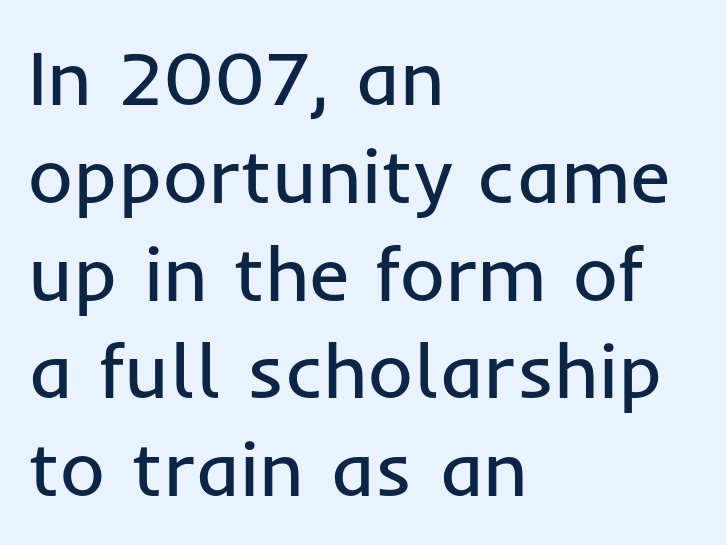
The space between consecutive lines is moderate. Quick note: not italic, upright. The font sits on the lighter half of the weight spectrum, regular included. Spacing verdict: proportional, widths tailored to each character. The glyphs in this specimen are sans serif.
